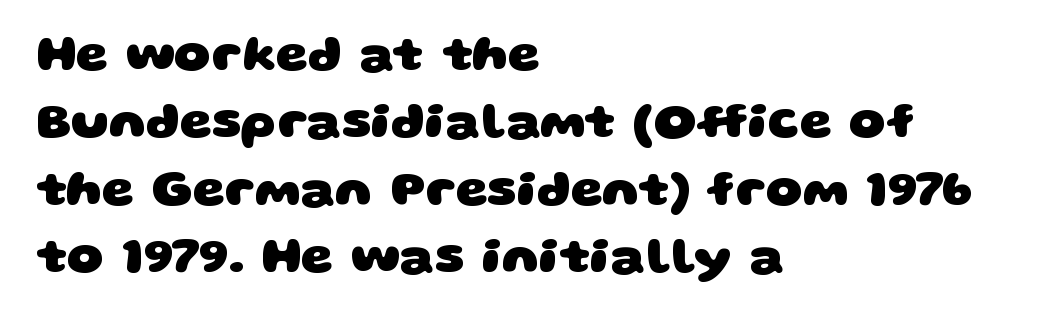
{"serif": "no", "bold": "yes", "weight": "heavy", "width": "wide", "stroke_contrast": "low", "x_height": "large", "monospaced": "no", "underline": "no", "align": "left", "line_spacing": "normal", "line_spacing_ratio": 1.32, "letter_spacing": "normal", "letter_spacing_em": 0.0, "glyph_px": 51}
